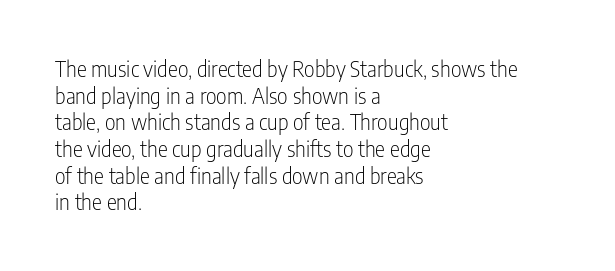
The image shows 21 px text type, upright; set left-aligned, normal line spacing (1.27x), normal letter spacing, not underlined.
